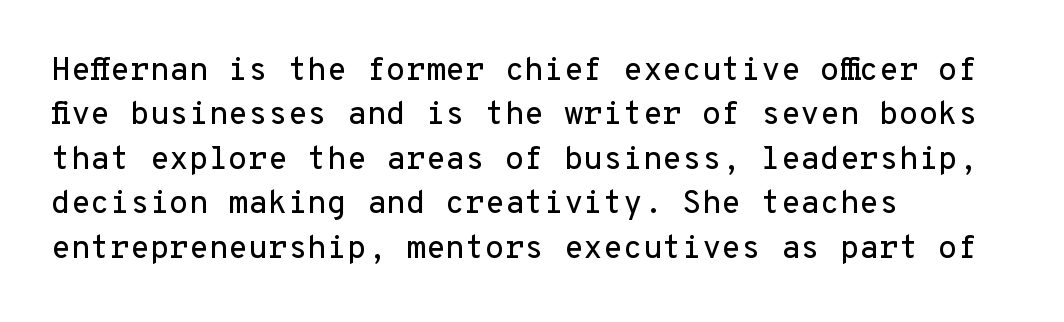
Regular leading. Line starts are locked; line ends wander. Posture: straight, roman, zero tilt. You could count columns in this text — the font is strictly monospaced. A typesetter would label this face a sans. The glyphs are unaccompanied by any horizontal stroke below them.
